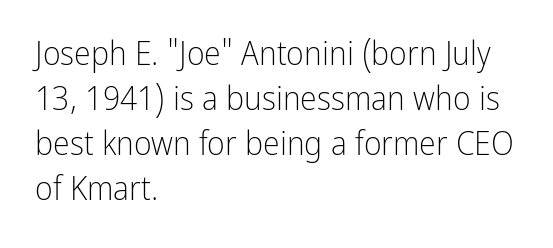
{"serif": "no", "italic": "no", "bold": "no", "weight": "light", "width": "condensed", "stroke_contrast": "low", "x_height": "medium", "monospaced": "no", "underline": "no", "align": "left", "line_spacing": "normal", "line_spacing_ratio": 1.32, "letter_spacing": "normal", "letter_spacing_em": 0.0, "glyph_px": 34}
